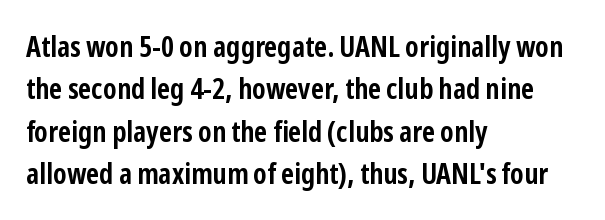
Q: Is the text bold? A: Yes.
Q: Is the text italic (slanted)? A: No, it is upright.
Q: Is the typeface a serif or a sans-serif typeface? A: Sans-serif.
Q: Is the text underlined? A: No.
Q: How is the paragraph aligned? A: Left-aligned.
Q: Is the spacing between letters normal or unusually wide? A: Normal.
Q: Is the spacing between lines tight, normal or loose? A: Normal.
Q: Width (condensed, normal, or wide)? A: Condensed.
Q: Stroke contrast? A: Low.
Q: x-height? A: Medium.
Q: Monospaced? A: No.
